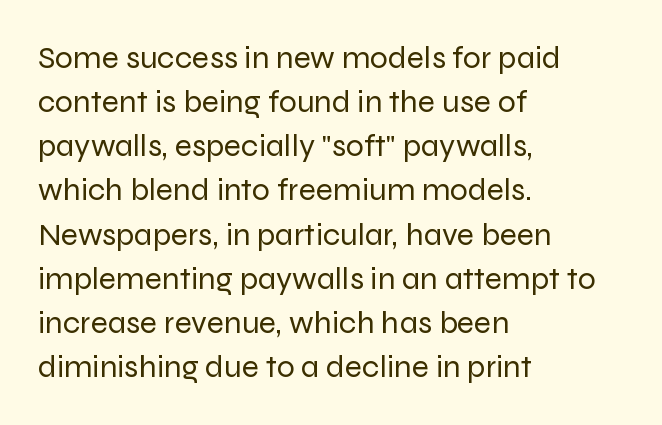
{"serif": "no", "italic": "no", "bold": "no", "weight": "regular", "width": "normal", "stroke_contrast": "low", "x_height": "medium", "monospaced": "no", "underline": "no", "align": "left", "line_spacing": "normal", "line_spacing_ratio": 1.38, "letter_spacing": "normal", "letter_spacing_em": 0.0, "glyph_px": 32}
